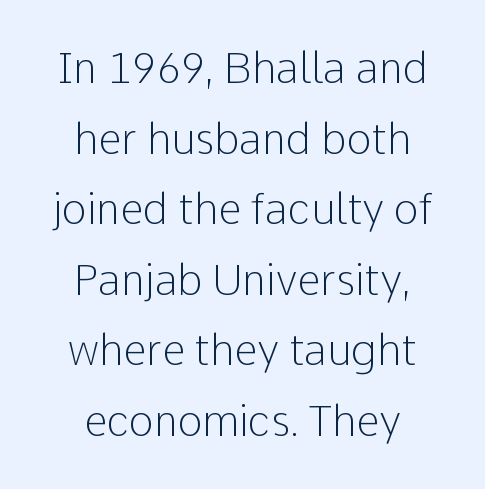
Q: Is the text bold? A: No.
Q: Is the text italic (slanted)? A: No, it is upright.
Q: Is the typeface a serif or a sans-serif typeface? A: Sans-serif.
Q: Is the text underlined? A: No.
Q: How is the paragraph aligned? A: Centered.
Q: Is the spacing between letters normal or unusually wide? A: Normal.
Q: Is the spacing between lines tight, normal or loose? A: Normal.
Q: Width (condensed, normal, or wide)? A: Normal.
Q: Stroke contrast? A: Low.
Q: x-height? A: Medium.
Q: Monospaced? A: No.
